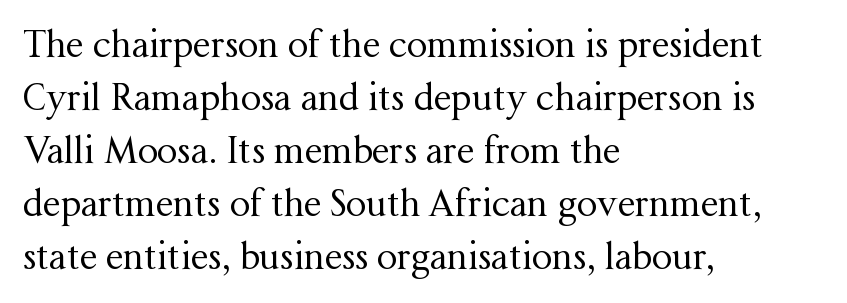
Stems and bowls with no extra thickness — not bold. Is this a sans? No — the strokes have serifs. Character widths vary here, with narrow letters taking less room than wide ones. This sample is left-justified, so line endings fall wherever the words run out. The passage shown has conventional tracking throughout. The designer left line spacing at the default.
